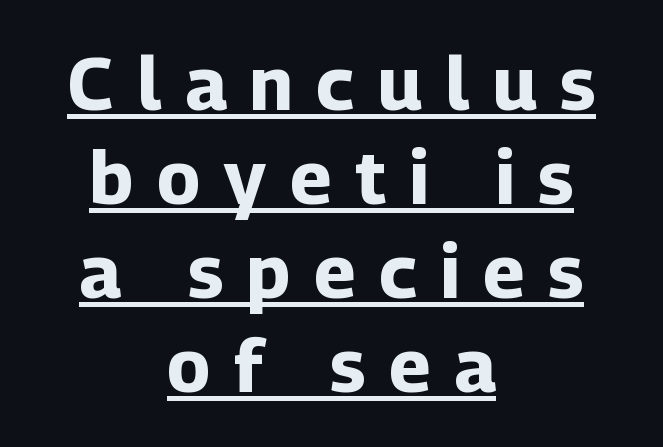
Q: Is the text bold? A: Yes.
Q: Is the text italic (slanted)? A: No, it is upright.
Q: Is the typeface a serif or a sans-serif typeface? A: Sans-serif.
Q: Is the text underlined? A: Yes.
Q: How is the paragraph aligned? A: Centered.
Q: Is the spacing between letters normal or unusually wide? A: Unusually wide.
Q: Is the spacing between lines tight, normal or loose? A: Normal.
Q: Width (condensed, normal, or wide)? A: Normal.
Q: Stroke contrast? A: Low.
Q: x-height? A: Medium.
Q: Monospaced? A: No.
